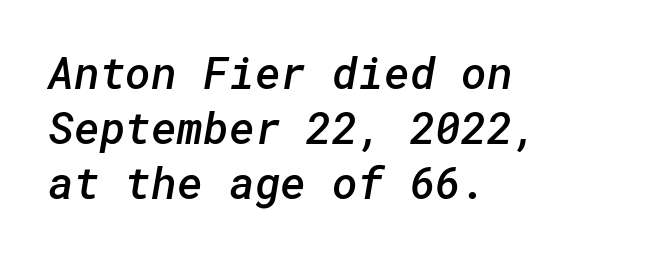
Q: Is the text bold? A: Semi-bold.
Q: Is the typeface a serif or a sans-serif typeface? A: Sans-serif.
Q: Is the text underlined? A: No.
Q: How is the paragraph aligned? A: Left-aligned.
Q: Is the spacing between letters normal or unusually wide? A: Normal.
Q: Is the spacing between lines tight, normal or loose? A: Normal.
Q: Width (condensed, normal, or wide)? A: Normal.
Q: Stroke contrast? A: Low.
Q: x-height? A: Medium.
